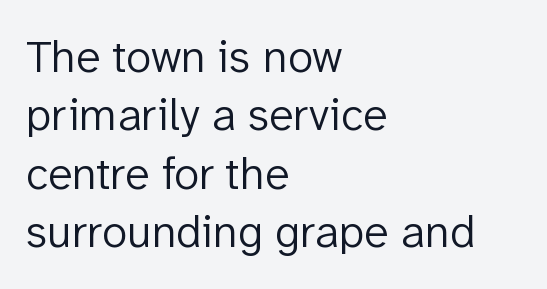
{"serif": "no", "italic": "no", "bold": "no", "weight": "light", "width": "normal", "stroke_contrast": "low", "x_height": "medium", "monospaced": "no", "underline": "no", "align": "left", "line_spacing": "normal", "line_spacing_ratio": 1.27, "letter_spacing": "normal", "letter_spacing_em": 0.0, "glyph_px": 46}
